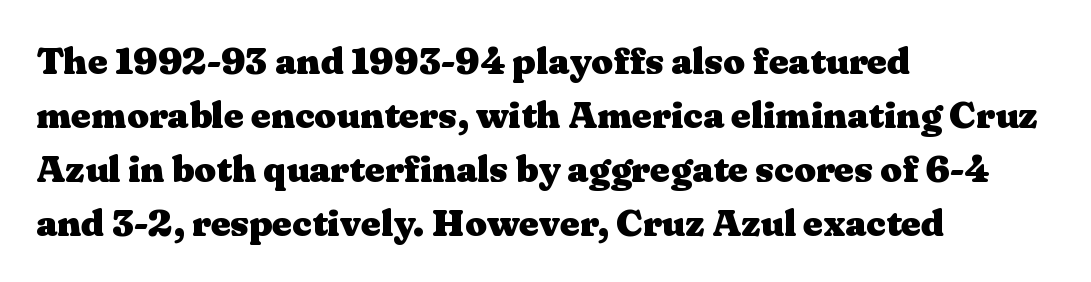
Upright lettering throughout. Rows of type keep a routine distance in the vertical direction. If you drew a ruler down the left edge, every line would touch it. You can tell from the footed stems that serif type was used. Typesetter's note: full bold, strokes at maximum text heaviness. Here the designer chose a conventional face with non-uniform glyph widths.
